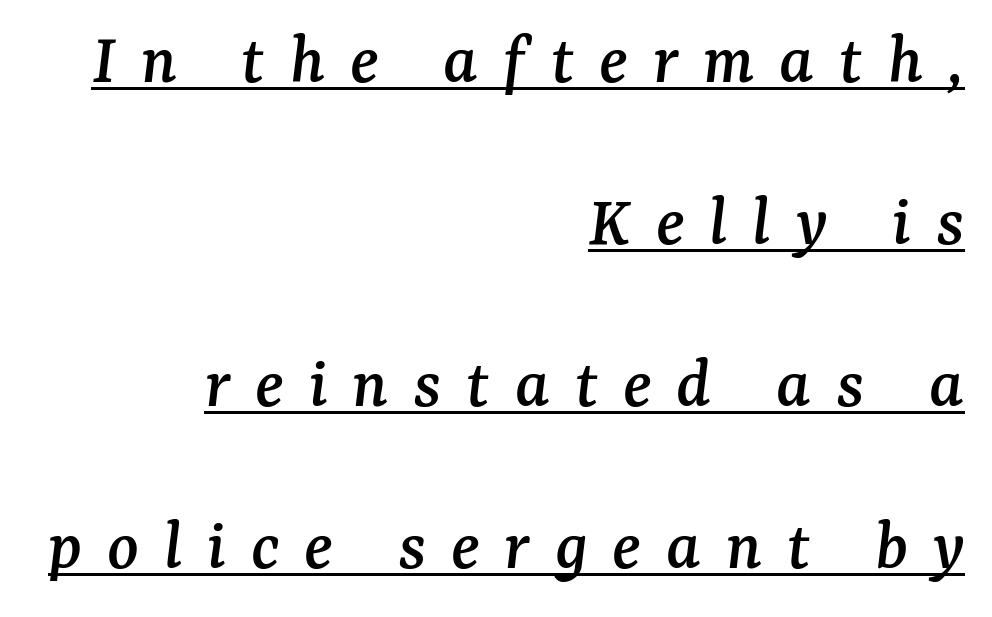
The image shows 73 px serif type, italic (leaning right); set right-aligned, loose line spacing (2.22x), unusually wide letter spacing (+0.34 em), underlined; medium stroke contrast and a medium x-height.
